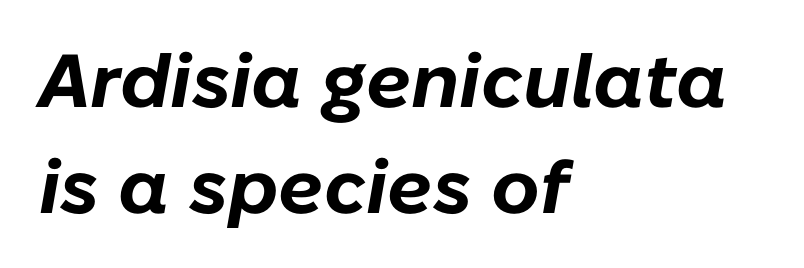
{"italic": "yes", "lean": "right", "slant_degrees": 10, "bold": "yes", "weight": "bold", "width": "normal", "stroke_contrast": "low", "x_height": "medium", "monospaced": "no", "underline": "no", "align": "left", "line_spacing": "normal", "line_spacing_ratio": 1.42, "letter_spacing": "normal", "letter_spacing_em": 0.0, "glyph_px": 75}
